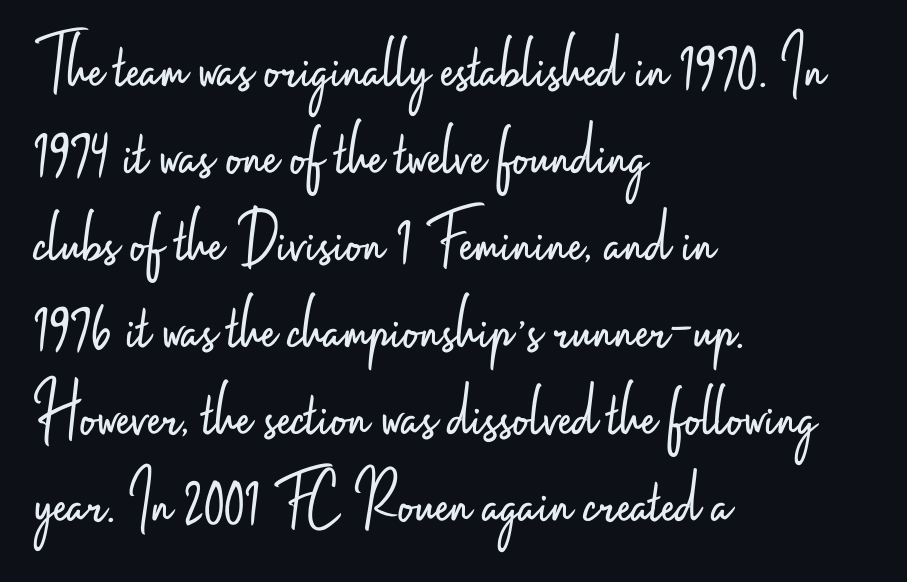
Q: Is the text bold? A: No.
Q: Is the text italic (slanted)? A: Yes.
Q: Is the typeface a serif or a sans-serif typeface? A: Sans-serif.
Q: Is the text underlined? A: No.
Q: How is the paragraph aligned? A: Left-aligned.
Q: Is the spacing between letters normal or unusually wide? A: Normal.
Q: Is the spacing between lines tight, normal or loose? A: Tight.
Q: Width (condensed, normal, or wide)? A: Condensed.
Q: Stroke contrast? A: Low.
Q: x-height? A: Small.
Q: Monospaced? A: No.
